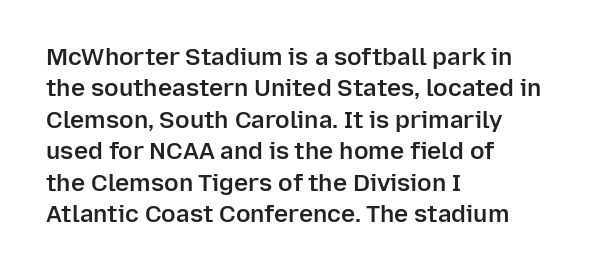
Students, this is semibold: more ink than regular, less than bold. Descender tails drop into unmarked territory. Reading down the block, your eye returns to a fixed left position each line. Do the letters lean? They stand straight. The space between consecutive lines is moderate.
